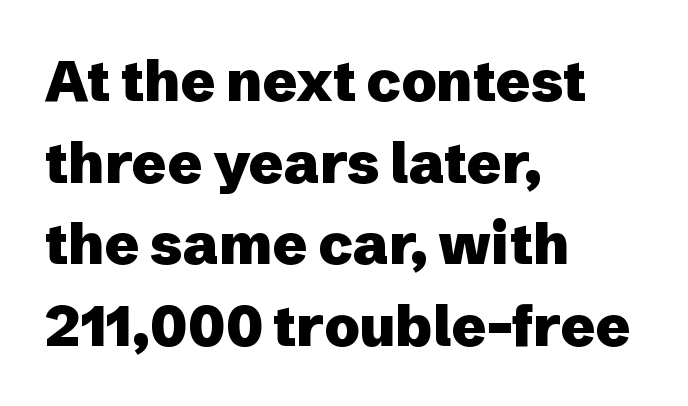
The space beneath each line is pristine and unruled. Summary of weight: heavy, a full bold. This is sans-serif lettering, the kind often seen on screens and signage. Varying glyph widths throughout — classic text-font behaviour.
